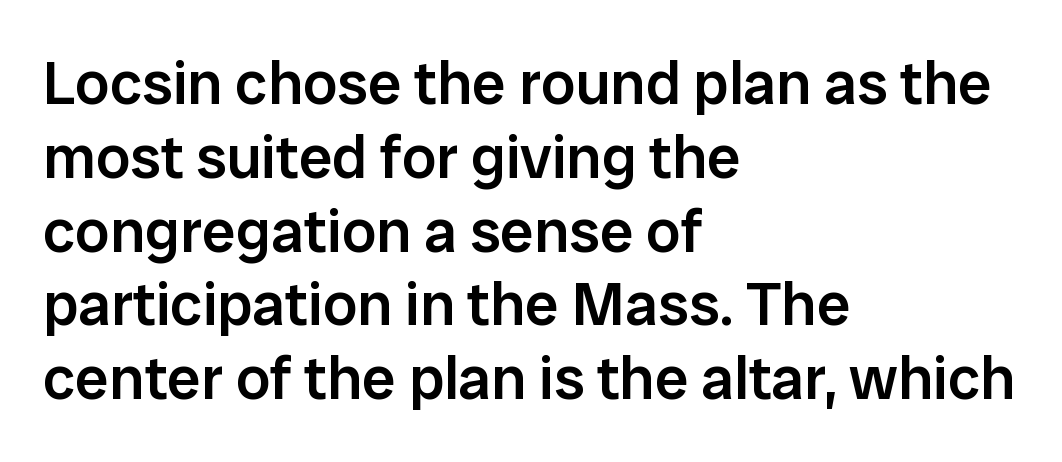
The image shows 61 px semibold sans-serif type, upright; set left-aligned, line spacing 1.21x, normal letter spacing, not underlined; low stroke contrast and a medium x-height.
